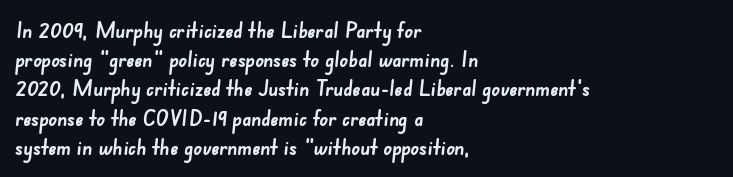
The image shows 21 px bold type; set left-aligned, normal line spacing (1.39x), normal letter spacing, not underlined.
